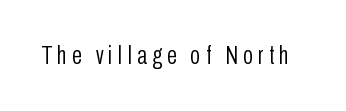
{"italic": "no", "bold": "no", "underline": "no", "letter_spacing": "wide", "letter_spacing_em": 0.2, "glyph_px": 26}
